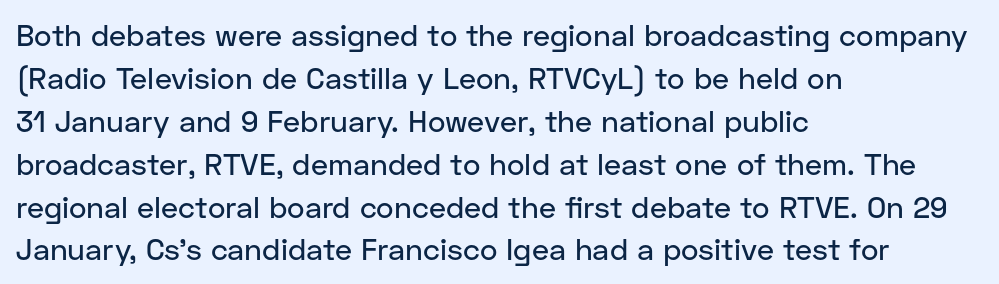
Look at the bottom of the vertical strokes: they stop flat, with no serifs. The leading is moderate, giving the passage an even texture. The baseline area is clear. The rendering uses natural spacing where letterforms have individual widths.
